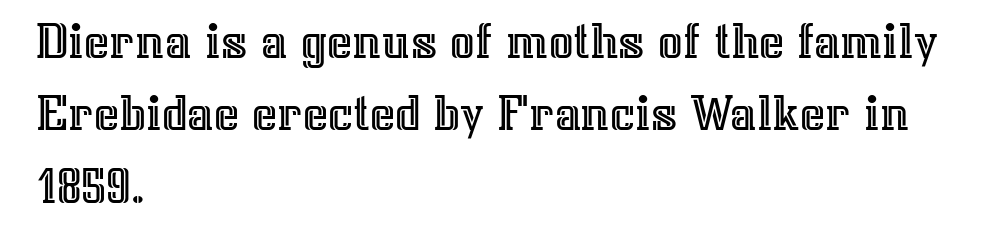
Q: Is the text italic (slanted)? A: No, it is upright.
Q: Is the text underlined? A: No.
Q: How is the paragraph aligned? A: Left-aligned.
Q: Is the spacing between letters normal or unusually wide? A: Normal.
Q: Is the spacing between lines tight, normal or loose? A: Normal.
Q: Width (condensed, normal, or wide)? A: Normal.
Q: x-height? A: Medium.
Q: Monospaced? A: No.
